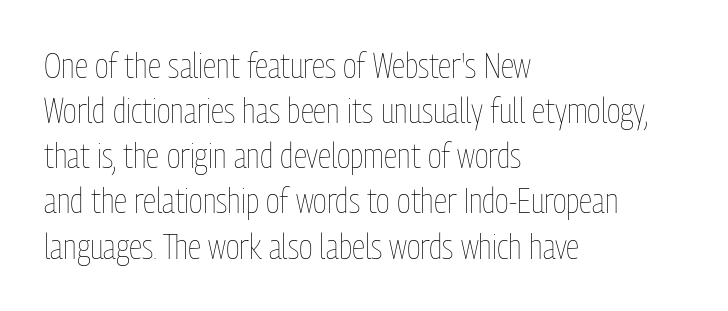
Left-aligned paragraph, ragged on the right. Spacing verdict: proportional, widths tailored to each character. It's the straight-up-and-down kind of type. The passage shown stacks its lines at a standard gap.
